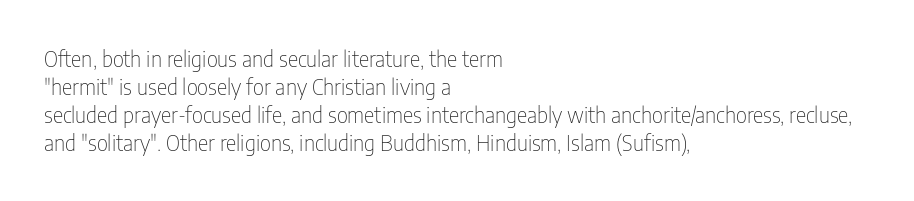
The image shows 22 px text type, upright; set left-aligned, normal line spacing (1.28x), normal letter spacing, not underlined.
